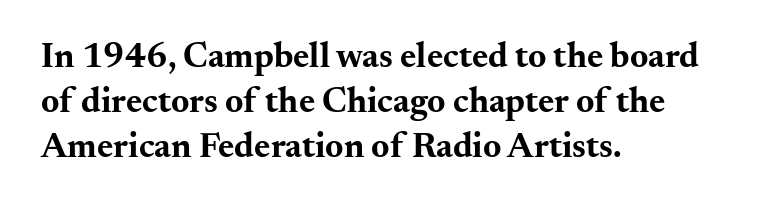
Q: Is the text bold? A: Yes.
Q: Is the text italic (slanted)? A: No, it is upright.
Q: Is the typeface a serif or a sans-serif typeface? A: Serif.
Q: Is the text underlined? A: No.
Q: How is the paragraph aligned? A: Left-aligned.
Q: Is the spacing between letters normal or unusually wide? A: Normal.
Q: Is the spacing between lines tight, normal or loose? A: Normal.
Q: Width (condensed, normal, or wide)? A: Wide.
Q: Stroke contrast? A: Medium.
Q: x-height? A: Small.
Q: Monospaced? A: No.
